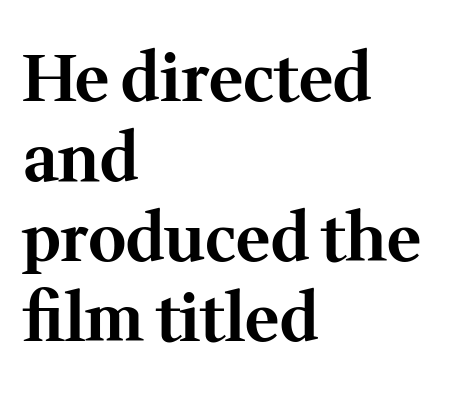
Each glyph is drawn with heavy, bold strokes. These lines are rendered in a variable-pitch font. Does extra space separate the letters? No, they use regular spacing. Tall strokes in this sample are plumb rather than angled.
